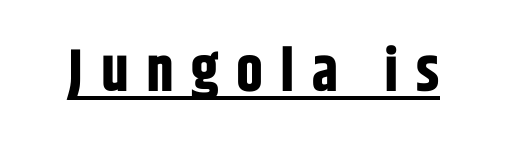
{"serif": "no", "italic": "no", "bold": "yes", "weight": "bold", "width": "condensed", "stroke_contrast": "low", "x_height": "large", "monospaced": "no", "underline": "yes", "letter_spacing": "wide", "letter_spacing_em": 0.29, "glyph_px": 60}
